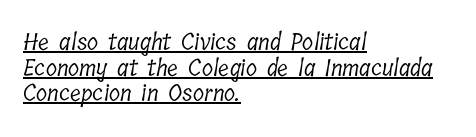
{"bold": "no", "underline": "yes", "align": "left", "line_spacing": "tight", "line_spacing_ratio": 1.11, "letter_spacing": "normal", "letter_spacing_em": 0.0, "glyph_px": 23}
